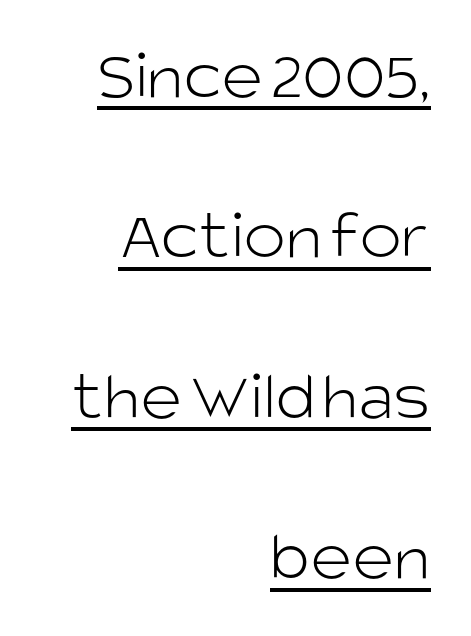
{"serif": "no", "italic": "no", "bold": "no", "weight": "light", "width": "normal", "stroke_contrast": "low", "x_height": "large", "monospaced": "no", "underline": "yes", "align": "right", "line_spacing": "loose", "line_spacing_ratio": 2.26, "letter_spacing": "normal", "letter_spacing_em": 0.0, "glyph_px": 71}
